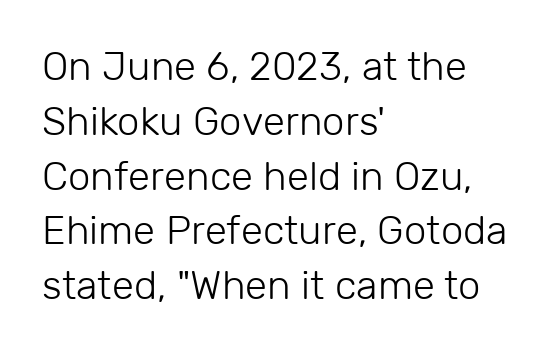
Upright lettering throughout. Unmarked baselines from the first word to the last. Is this a fixed-width face? No — the glyphs have proportional, varying widths. The type is set solid horizontally, with unmodified tracking.
